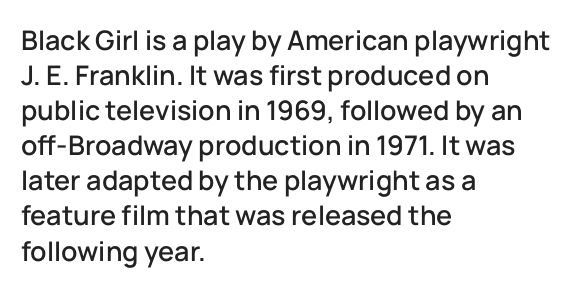
In CSS terms this would be text-align: left. Does the lettering tilt? It doesn't — this is upright. The strip under each line holds only bare page. Each word holds together tightly as a unit, with standard inter-letter gaps. These lines sit exactly where default settings would place them.
